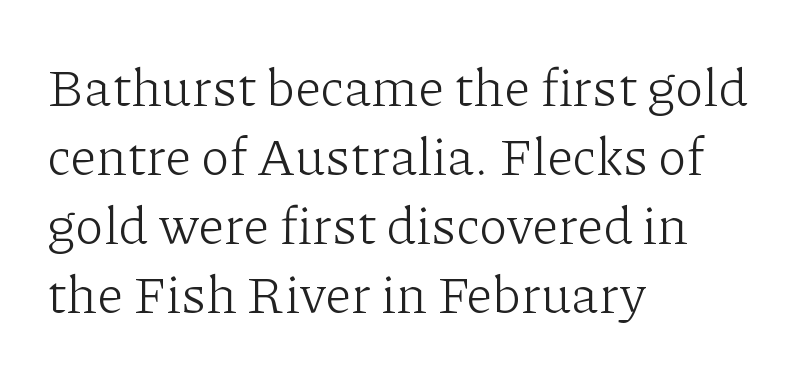
Q: Is the text bold? A: No.
Q: Is the text italic (slanted)? A: No, it is upright.
Q: Is the typeface a serif or a sans-serif typeface? A: Serif.
Q: Is the text underlined? A: No.
Q: How is the paragraph aligned? A: Left-aligned.
Q: Is the spacing between letters normal or unusually wide? A: Normal.
Q: Is the spacing between lines tight, normal or loose? A: Normal.
Q: Width (condensed, normal, or wide)? A: Normal.
Q: Stroke contrast? A: Low.
Q: x-height? A: Medium.
Q: Monospaced? A: No.
